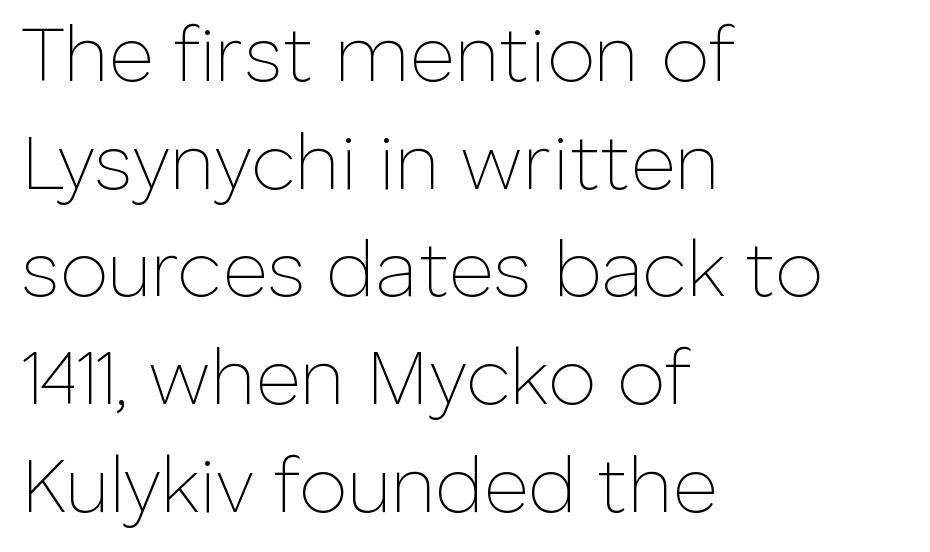
{"serif": "no", "italic": "no", "bold": "no", "weight": "thin", "width": "normal", "stroke_contrast": "low", "x_height": "medium", "monospaced": "no", "underline": "no", "align": "left", "line_spacing": "normal", "line_spacing_ratio": 1.38, "letter_spacing": "normal", "letter_spacing_em": 0.0, "glyph_px": 78}
